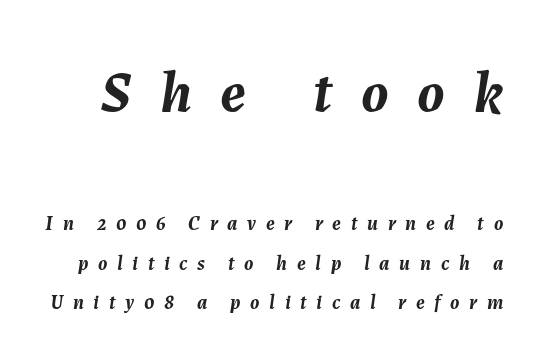
The baseline area is clear. Baseline-to-baseline distance is far greater than the letter height. Type size steps down from the first block to the second. The type is letterspaced generously, with wide tracking.
